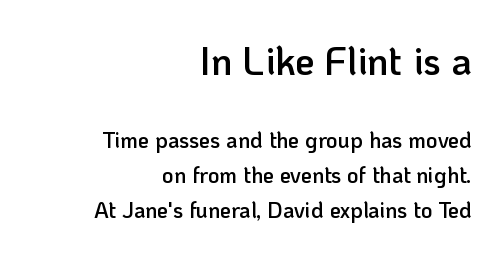
{"serif": "no", "italic": "no", "bold": "semi", "weight": "semibold", "width": "normal", "stroke_contrast": "low", "x_height": "medium", "monospaced": "no", "underline": "no", "align": "right", "line_spacing": "normal", "line_spacing_ratio": 1.59, "letter_spacing": "normal", "letter_spacing_em": 0.0, "larger_block": "first", "size_ratio": 1.77, "glyph_px": 39}
